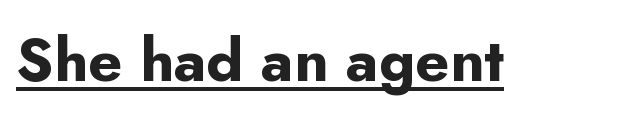
The image shows 60 px bold sans-serif type, upright; set normal letter spacing, underlined; low stroke contrast and a small x-height.
